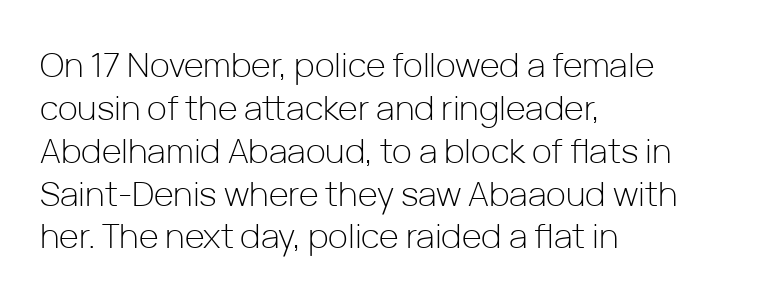
Style check: upright. Classification — sans serif. The rendering keeps characters at their native spacing. If you measured baseline to baseline, you'd find a middling distance. Alignment: flush left.
